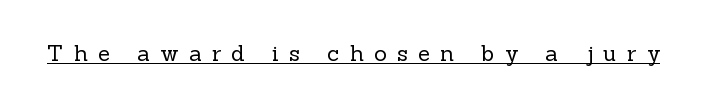
{"italic": "no", "bold": "no", "underline": "yes", "letter_spacing": "wide", "letter_spacing_em": 0.47, "glyph_px": 22}
